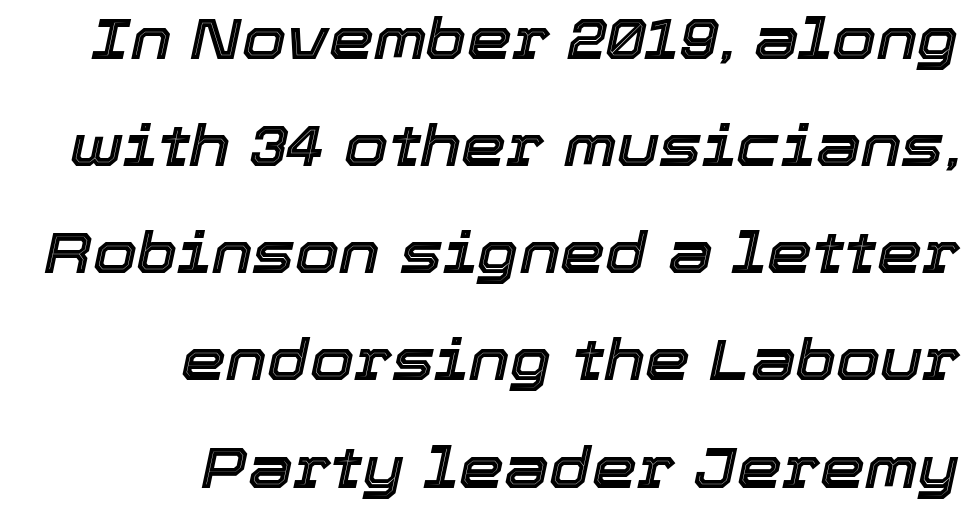
The image shows 57 px text type, italic (leaning right); set right-aligned, line spacing 1.88x, normal letter spacing, not underlined; a medium x-height.
